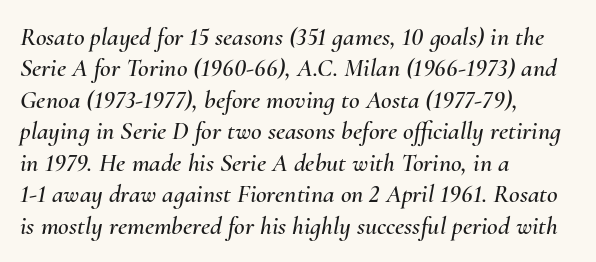
The image shows 26 px text type, italic (leaning right); set left-aligned, line spacing 1.21x, normal letter spacing, not underlined.
